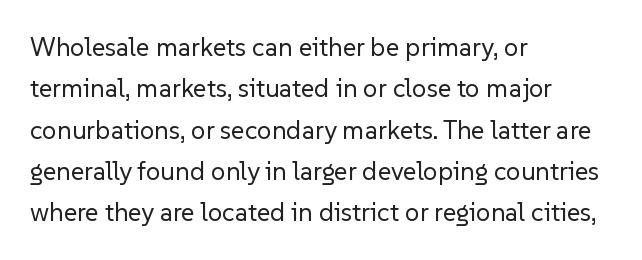
The image shows 26 px text type, upright; set left-aligned, normal line spacing (1.59x), normal letter spacing, not underlined.
